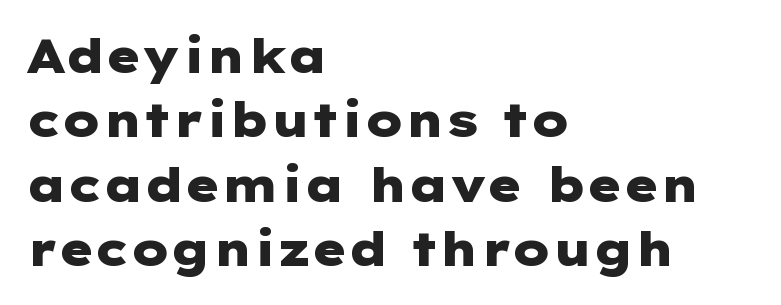
Q: Is the text bold? A: Yes.
Q: Is the text italic (slanted)? A: No, it is upright.
Q: Is the typeface a serif or a sans-serif typeface? A: Sans-serif.
Q: Is the text underlined? A: No.
Q: How is the paragraph aligned? A: Left-aligned.
Q: Is the spacing between letters normal or unusually wide? A: Normal.
Q: Is the spacing between lines tight, normal or loose? A: Normal.
Q: Width (condensed, normal, or wide)? A: Wide.
Q: Stroke contrast? A: Low.
Q: x-height? A: Medium.
